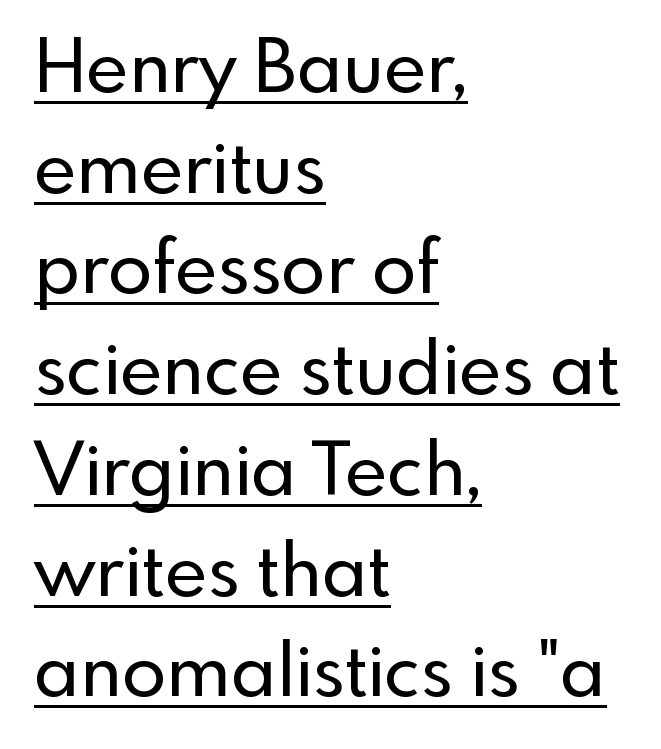
{"serif": "no", "italic": "no", "width": "normal", "x_height": "small", "monospaced": "no", "underline": "yes", "align": "left", "line_spacing": "normal", "line_spacing_ratio": 1.38, "letter_spacing": "normal", "letter_spacing_em": 0.0, "glyph_px": 73}
